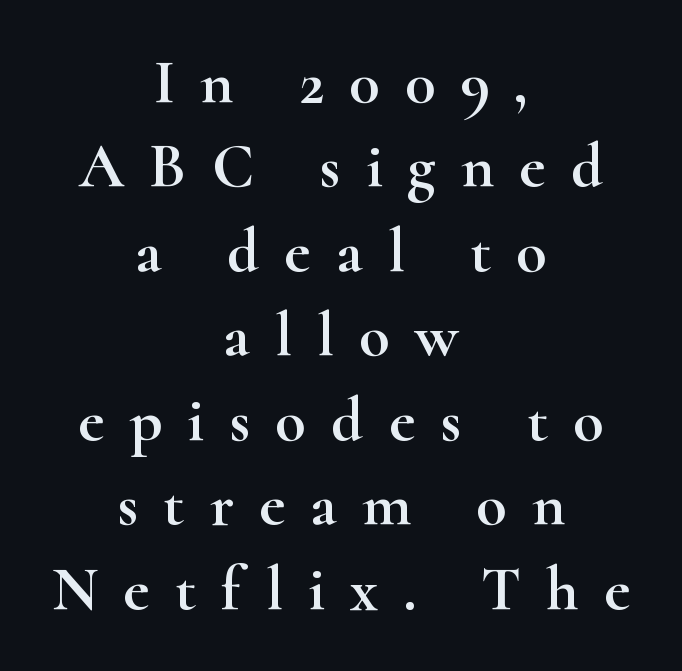
{"serif": "yes", "italic": "no", "width": "wide", "stroke_contrast": "high", "x_height": "small", "monospaced": "no", "underline": "no", "align": "center", "line_spacing": "normal", "line_spacing_ratio": 1.34, "letter_spacing": "wide", "letter_spacing_em": 0.4, "glyph_px": 63}
